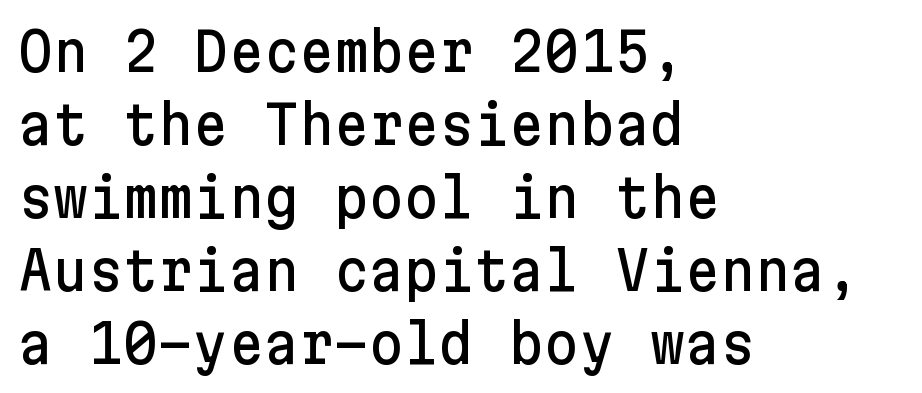
The image shows 54 px sans-serif type, upright; set left-aligned, normal line spacing (1.35x), normal letter spacing, not underlined; low stroke contrast and a medium x-height.
